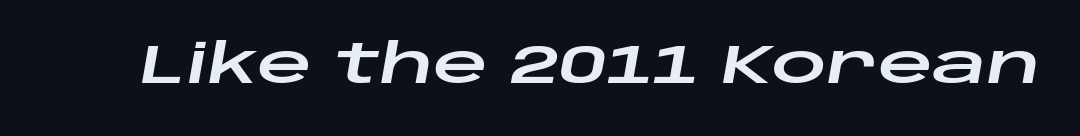
You could call the tracking neutral — neither tight nor loose. Note the varied advance widths — an 'i' is clearly narrower than an 'm'. Yep, that's italic — everything's leaning. Bare-footed words on every line.
